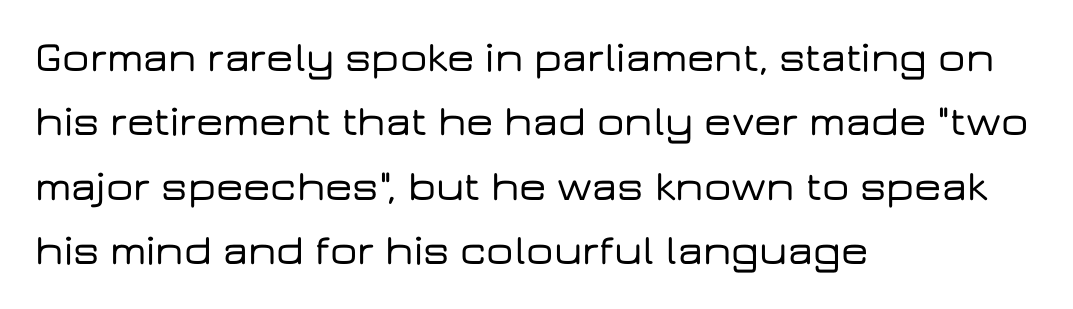
The setting favours the left margin, as ordinary paragraphs usually do. The rendering keeps characters at their native spacing. A typesetter would call this leading conventional body-copy spacing. The typeface chosen for these lines omits serifs. You could not count columns in this text — the font is proportionally spaced. The lettering holds an erect, upright posture throughout.
